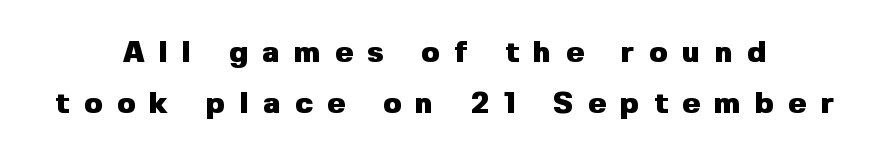
Q: Is the text bold? A: Yes.
Q: Is the text italic (slanted)? A: No, it is upright.
Q: Is the typeface a serif or a sans-serif typeface? A: Sans-serif.
Q: Is the text underlined? A: No.
Q: How is the paragraph aligned? A: Centered.
Q: Is the spacing between letters normal or unusually wide? A: Unusually wide.
Q: Is the spacing between lines tight, normal or loose? A: Normal.
Q: Width (condensed, normal, or wide)? A: Normal.
Q: Stroke contrast? A: Low.
Q: x-height? A: Medium.
Q: Monospaced? A: No.
